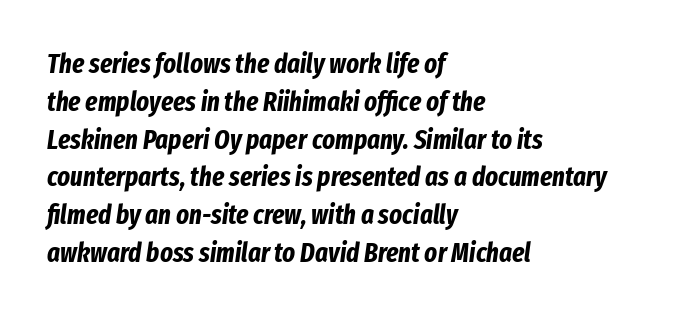
Q: Is the text bold? A: Yes.
Q: Is the text italic (slanted)? A: Yes, it leans right by about 8 degrees.
Q: Is the text underlined? A: No.
Q: How is the paragraph aligned? A: Left-aligned.
Q: Is the spacing between letters normal or unusually wide? A: Normal.
Q: Is the spacing between lines tight, normal or loose? A: Normal.
